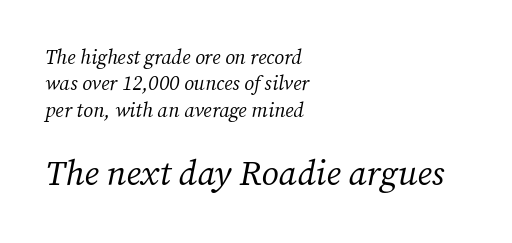
The image shows 35 px regular-weight serif type, italic (leaning right); set left-aligned, normal line spacing (1.32x), normal letter spacing, not underlined; the second (bottom) block is 1.75x larger; medium stroke contrast and a medium x-height.
